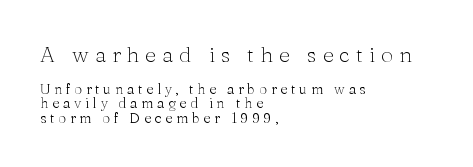
The image shows 22 px text type, upright; set left-aligned, tight line spacing (1.02x), unusually wide letter spacing (+0.27 em), not underlined; the first (top) block is 1.57x larger.
